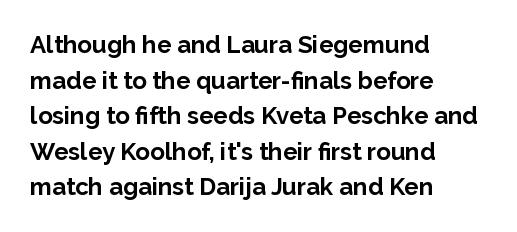
Its strokes are broad and dark, the hallmark of bold type. Short and long lines alike share a common starting point at left. Reading down the column, the eye jumps a familiar distance to each next line. Bare-footed words on every line.
